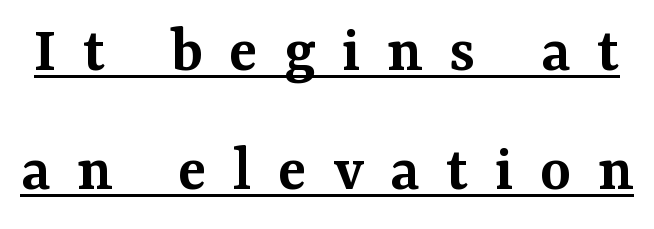
In terms of letterform style, serifs are clearly present. This sample uses an upright cut, with every glyph sitting square on the baseline. Tracking here is generous; glyphs stand well apart from one another. You could not count columns in this text — the font is proportionally spaced. Semibold letterforms, between regular and bold.
